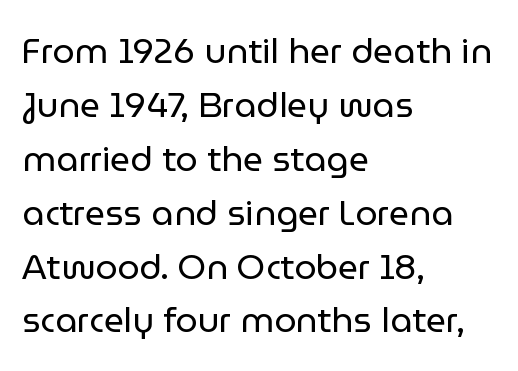
{"serif": "no", "italic": "no", "bold": "no", "weight": "regular", "width": "normal", "stroke_contrast": "low", "x_height": "medium", "monospaced": "no", "underline": "no", "align": "left", "line_spacing": "normal", "line_spacing_ratio": 1.54, "letter_spacing": "normal", "letter_spacing_em": 0.0, "glyph_px": 35}
